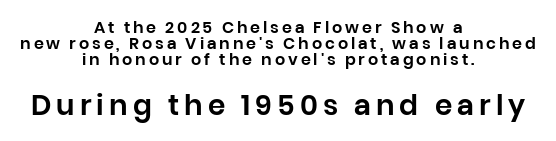
The image shows 28 px sans-serif type, upright; set centered, tight line spacing (1.0x), not underlined; the second (bottom) block is 1.75x larger; low stroke contrast and a large x-height.
